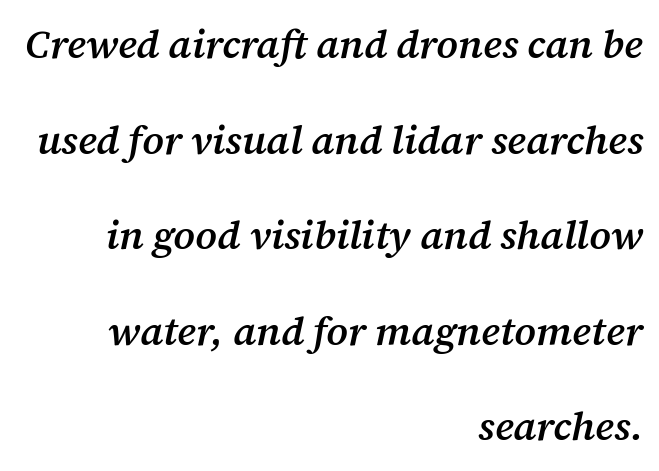
{"serif": "yes", "italic": "yes", "lean": "right", "slant_degrees": 12, "bold": "semi", "weight": "semibold", "width": "normal", "stroke_contrast": "medium", "x_height": "medium", "monospaced": "no", "underline": "no", "align": "right", "line_spacing": "loose", "line_spacing_ratio": 2.39, "letter_spacing": "normal", "letter_spacing_em": 0.0, "glyph_px": 40}
